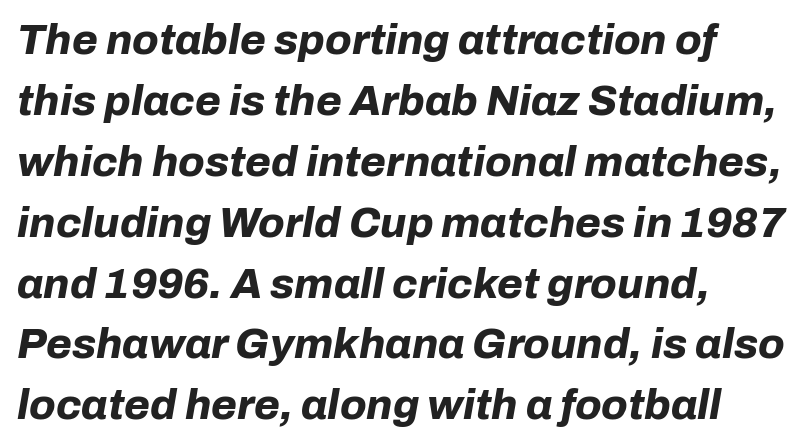
The image shows 42 px bold type, italic (leaning right); set left-aligned, normal line spacing (1.45x), normal letter spacing, not underlined; low stroke contrast and a medium x-height.
